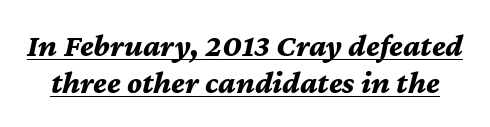
Underlined type. Words appear dense and cohesive because spacing is normal. Quick note: italic. The face used here is proportionally spaced, like ordinary book or web type. The rendering uses a small line-height, squeezing the rows.
